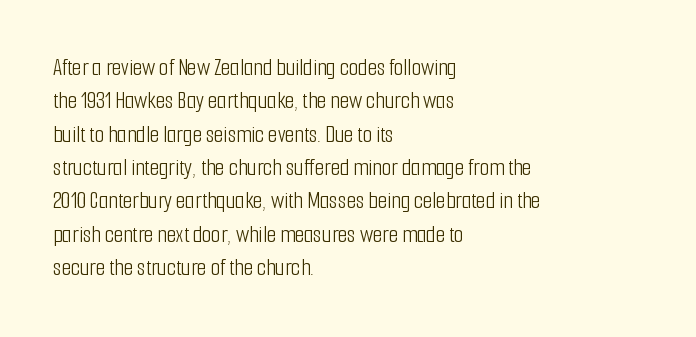
Q: Is the text bold? A: No.
Q: Is the text italic (slanted)? A: No, it is upright.
Q: Is the text underlined? A: No.
Q: How is the paragraph aligned? A: Left-aligned.
Q: Is the spacing between letters normal or unusually wide? A: Normal.
Q: Is the spacing between lines tight, normal or loose? A: Normal.
